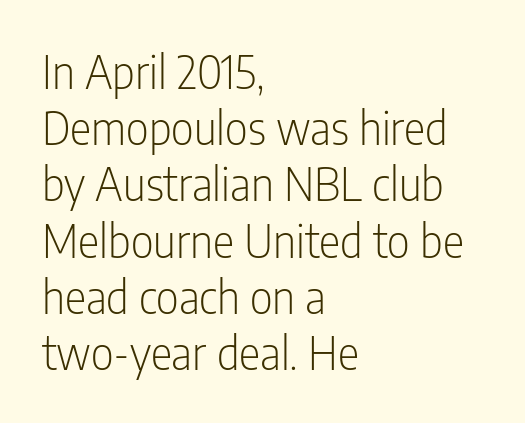
Q: Is the text bold? A: No.
Q: Is the text italic (slanted)? A: No, it is upright.
Q: Is the typeface a serif or a sans-serif typeface? A: Sans-serif.
Q: Is the text underlined? A: No.
Q: How is the paragraph aligned? A: Left-aligned.
Q: Is the spacing between letters normal or unusually wide? A: Normal.
Q: Is the spacing between lines tight, normal or loose? A: Normal.
Q: Width (condensed, normal, or wide)? A: Condensed.
Q: Stroke contrast? A: Low.
Q: x-height? A: Medium.
Q: Monospaced? A: No.
